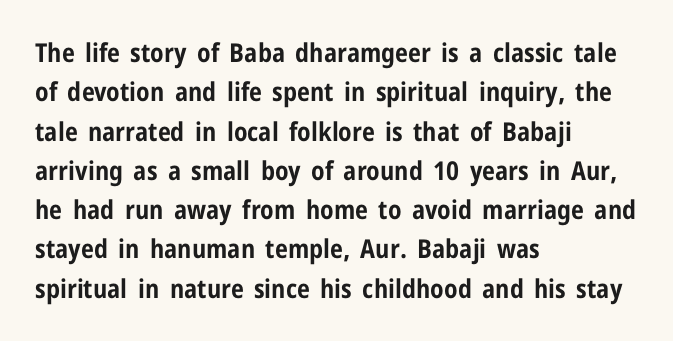
{"italic": "no", "bold": "yes", "underline": "no", "align": "left", "line_spacing": "normal", "line_spacing_ratio": 1.51, "letter_spacing": "normal", "letter_spacing_em": 0.0, "glyph_px": 26}
